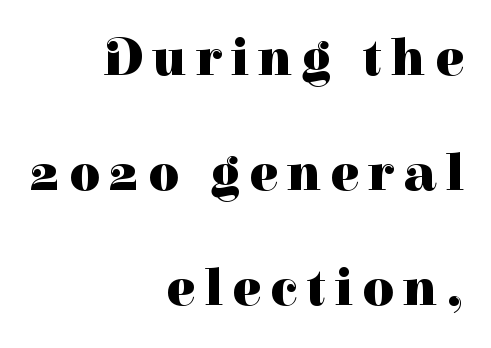
Q: Is the text bold? A: Yes.
Q: Is the text italic (slanted)? A: No, it is upright.
Q: Is the typeface a serif or a sans-serif typeface? A: Serif.
Q: Is the text underlined? A: No.
Q: How is the paragraph aligned? A: Right-aligned.
Q: Is the spacing between lines tight, normal or loose? A: Loose.
Q: Width (condensed, normal, or wide)? A: Normal.
Q: Stroke contrast? A: High.
Q: x-height? A: Medium.
Q: Monospaced? A: No.
